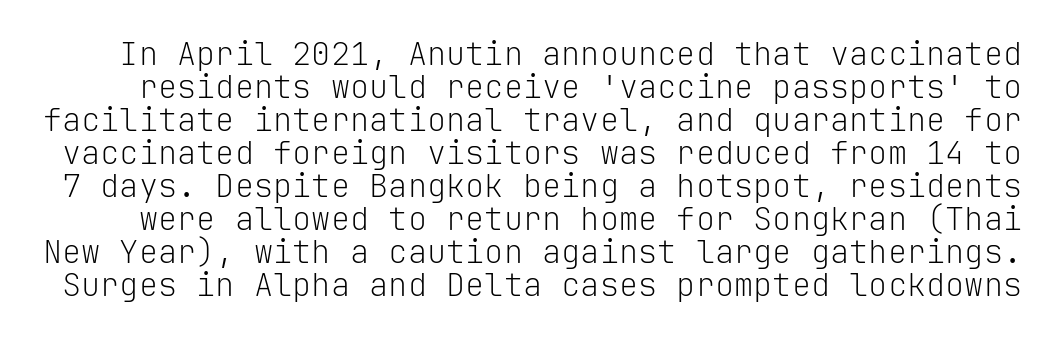
{"serif": "no", "italic": "no", "bold": "no", "weight": "light", "width": "normal", "stroke_contrast": "low", "x_height": "medium", "monospaced": "yes", "underline": "no", "line_spacing": "tight", "line_spacing_ratio": 1.03, "letter_spacing": "normal", "letter_spacing_em": 0.0, "glyph_px": 32}
